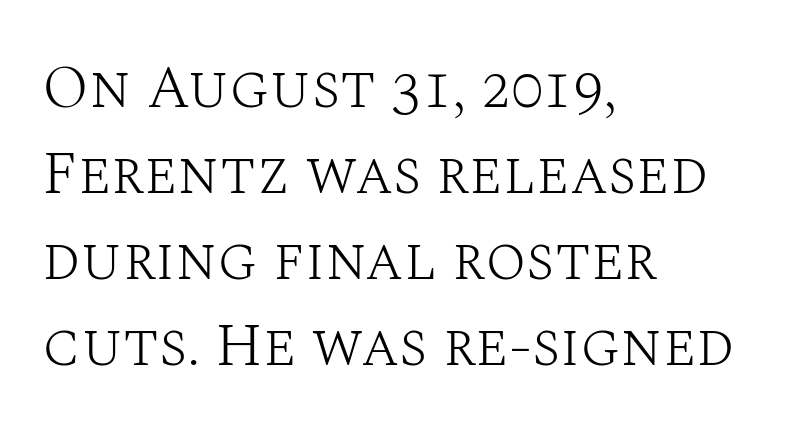
The image shows 61 px light serif type, upright; set left-aligned, normal line spacing (1.41x), normal letter spacing, not underlined; medium stroke contrast and a large x-height.
